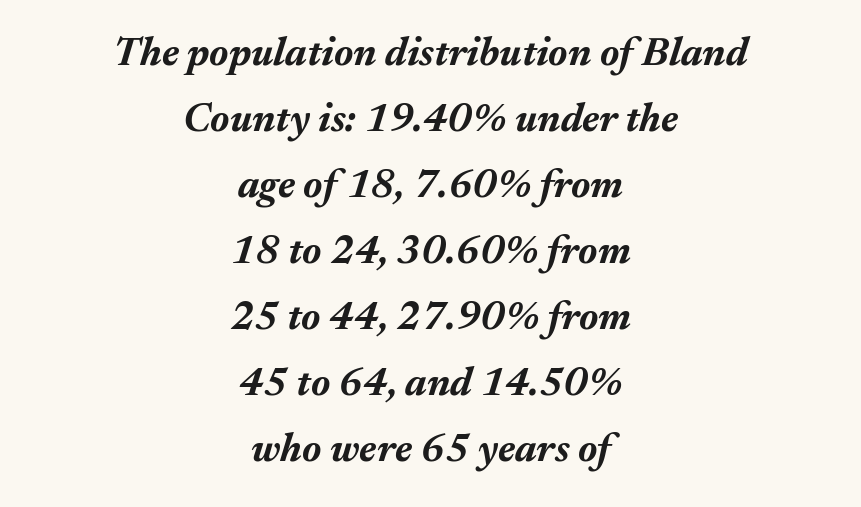
The image shows 40 px bold type, italic (leaning right); set centered, normal line spacing (1.65x), normal letter spacing, not underlined; medium stroke contrast and a medium x-height.
